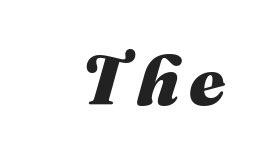
The image shows 70 px heavy type, italic (leaning right); set not underlined; medium stroke contrast and a medium x-height.
